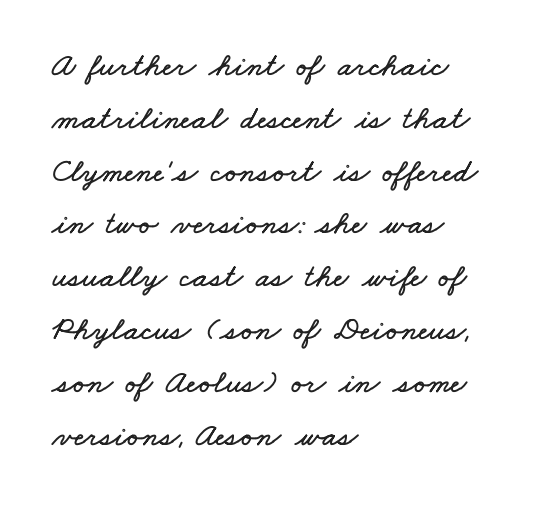
The image shows 33 px wide type; set left-aligned, normal line spacing (1.6x), normal letter spacing, not underlined; low stroke contrast and a small x-height.
